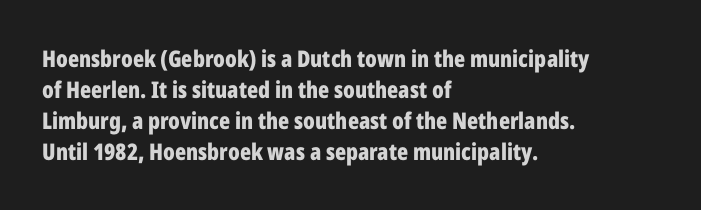
{"italic": "no", "bold": "yes", "underline": "no", "align": "left", "line_spacing": "normal", "line_spacing_ratio": 1.35, "letter_spacing": "normal", "letter_spacing_em": 0.0, "glyph_px": 23}
